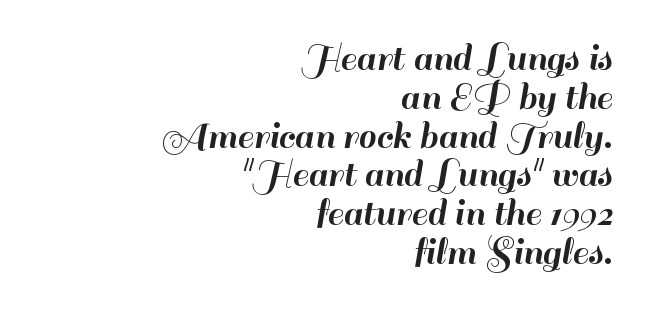
{"serif": "no", "width": "normal", "stroke_contrast": "high", "x_height": "small", "monospaced": "no", "underline": "no", "align": "right", "line_spacing": "tight", "line_spacing_ratio": 0.97, "letter_spacing": "normal", "letter_spacing_em": 0.0, "glyph_px": 40}
